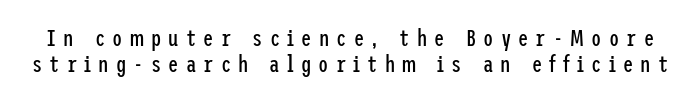
Q: Is the text bold? A: No.
Q: Is the text italic (slanted)? A: No, it is upright.
Q: Is the text underlined? A: No.
Q: Is the spacing between letters normal or unusually wide? A: Unusually wide.
Q: Is the spacing between lines tight, normal or loose? A: Tight.
